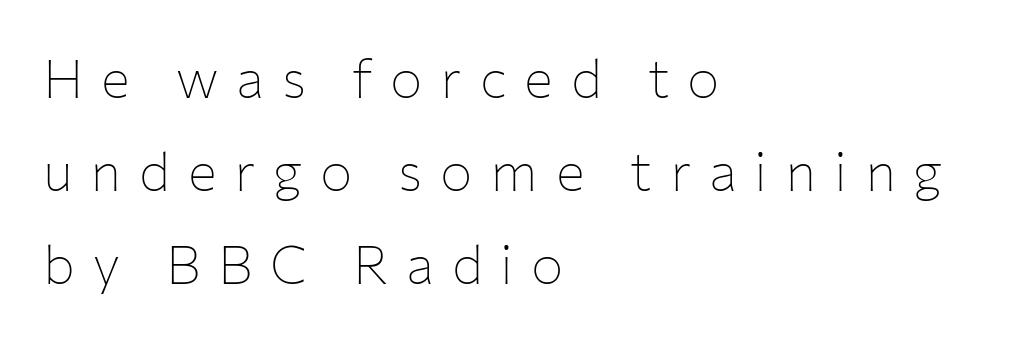
The image shows 54 px thin sans-serif type, upright; set left-aligned, line spacing 1.72x, unusually wide letter spacing (+0.33 em), not underlined; low stroke contrast and a medium x-height.
